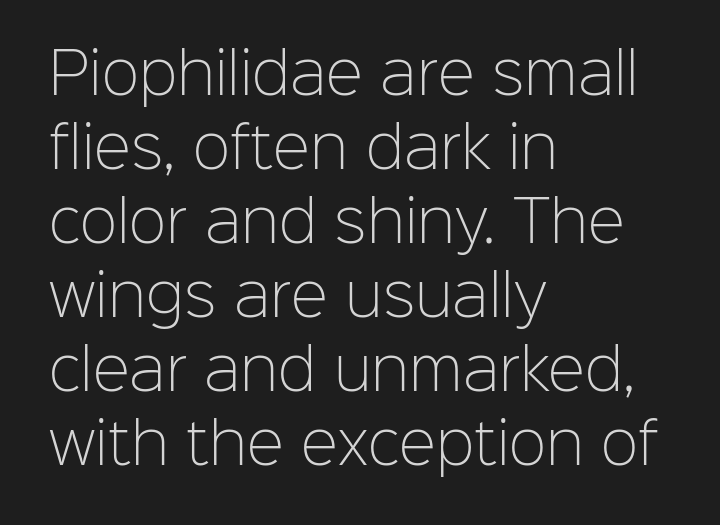
The letters advance in unequal steps, a hallmark of proportional type. Rows of type keep a routine distance in the vertical direction. Is there any slant? The stems are plumb. Weight: in the light-to-regular range.
